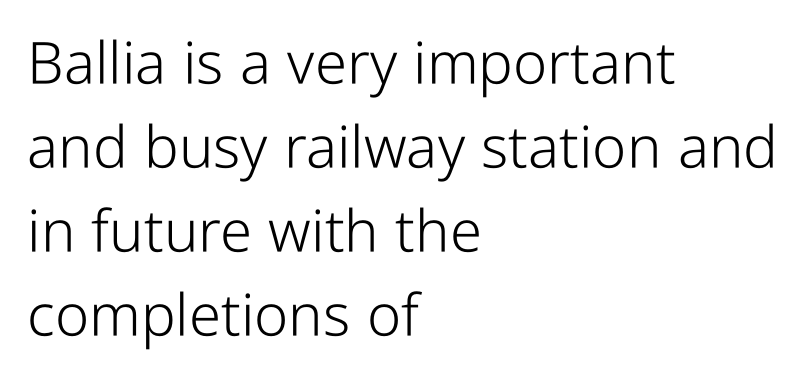
Note the varied advance widths — an 'i' is clearly narrower than an 'm'. Check the space under the baseline: it is left empty. The ragged edge is on the right, which tells us the setting is flush left. No italicization has been applied; the sample stays upright. Spacing between characters is what you'd get straight out of the box. Nope, no serifs anywhere on these letters.
